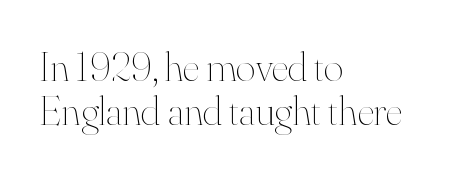
Characters remain perfectly vertical along every line. The string is rendered with underlining switched off. Each letter keeps its own natural width here, so spacing adapts to shape. A typesetter would call this leading minimal, almost set solid. Nothing unusual about the tracking: characters are spaced as the font intends. The typesetting does not lean heavy: it is not bold.
